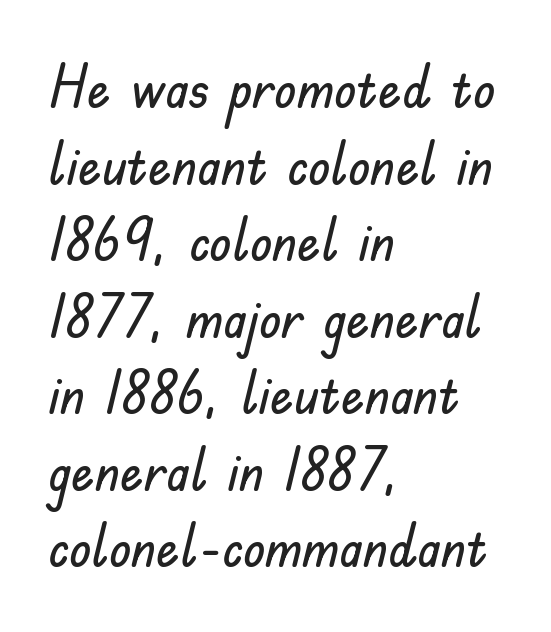
The image shows 58 px sans-serif type; set left-aligned, normal line spacing (1.32x), normal letter spacing, not underlined; low stroke contrast and a small x-height.
